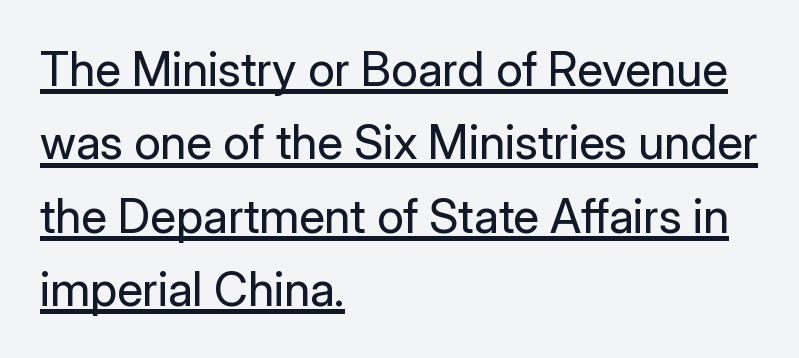
{"serif": "no", "italic": "no", "bold": "no", "weight": "regular", "width": "normal", "stroke_contrast": "low", "x_height": "medium", "monospaced": "no", "underline": "yes", "align": "left", "line_spacing": "normal", "line_spacing_ratio": 1.56, "letter_spacing": "normal", "letter_spacing_em": 0.0, "glyph_px": 47}
